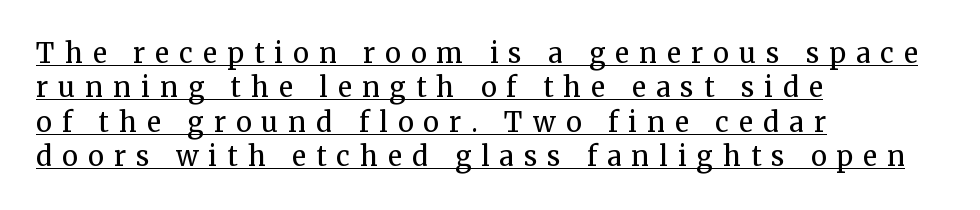
When letters stand straight like this, we call the style roman or upright. The rendered words wear a rule along their underside. Short and long lines alike share a common starting point at left. Compared with a typical body face, this is equally light or lighter still. Evenly set lines give the paragraph a standard silhouette. The letterforms stand isolated, each surrounded by extra space.
